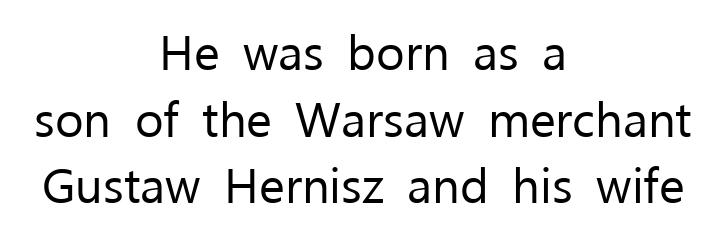
These lines are centered, leaving both edges ragged. Characters follow at the spacing the type designer built in. Descender tails drop into unmarked territory. No italicization has been applied; the sample stays upright. Look at the bottom of the vertical strokes: they stop flat, with no serifs. The vertical gap from one line to the next is medium.
